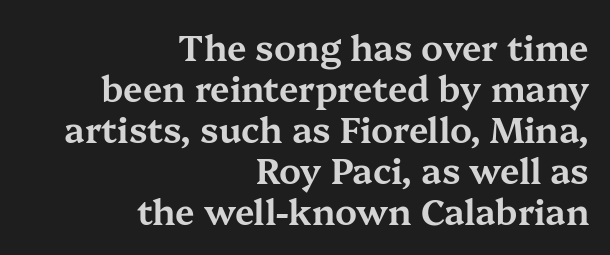
The image shows 35 px wide serif type, upright; set right-aligned, line spacing 1.17x, normal letter spacing, not underlined; medium stroke contrast and a medium x-height.
